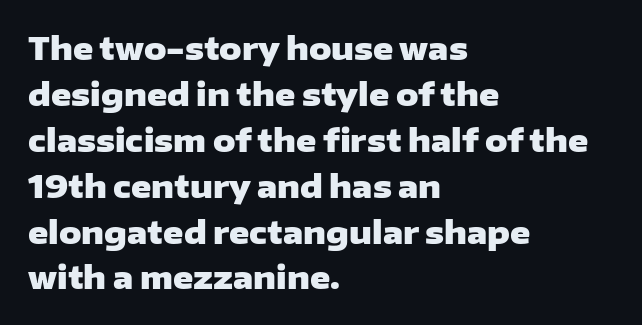
{"serif": "no", "italic": "no", "bold": "yes", "weight": "heavy", "width": "wide", "stroke_contrast": "low", "x_height": "medium", "monospaced": "no", "underline": "no", "align": "left", "line_spacing": "normal", "line_spacing_ratio": 1.48, "letter_spacing": "normal", "letter_spacing_em": 0.0, "glyph_px": 31}
